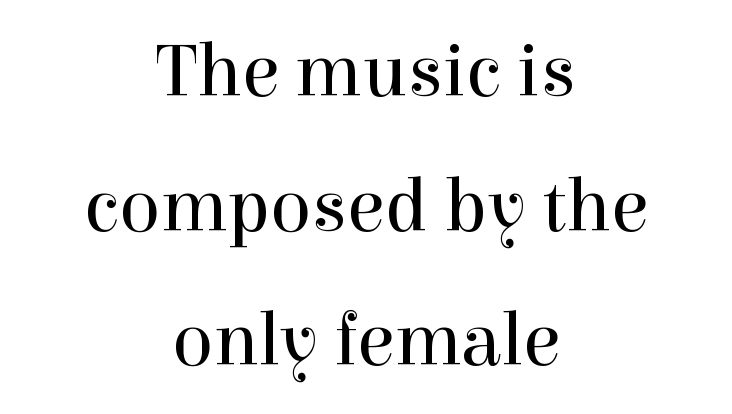
Q: Is the text bold? A: No.
Q: Is the text italic (slanted)? A: No, it is upright.
Q: Is the typeface a serif or a sans-serif typeface? A: Serif.
Q: Is the text underlined? A: No.
Q: How is the paragraph aligned? A: Centered.
Q: Is the spacing between letters normal or unusually wide? A: Normal.
Q: Width (condensed, normal, or wide)? A: Normal.
Q: x-height? A: Medium.
Q: Monospaced? A: No.
